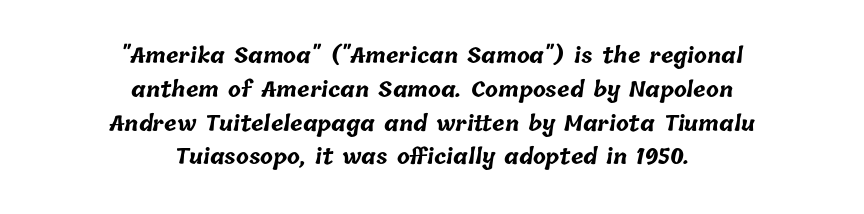
{"bold": "yes", "underline": "no", "align": "center", "line_spacing": "normal", "line_spacing_ratio": 1.61, "letter_spacing": "normal", "letter_spacing_em": 0.0, "glyph_px": 21}
